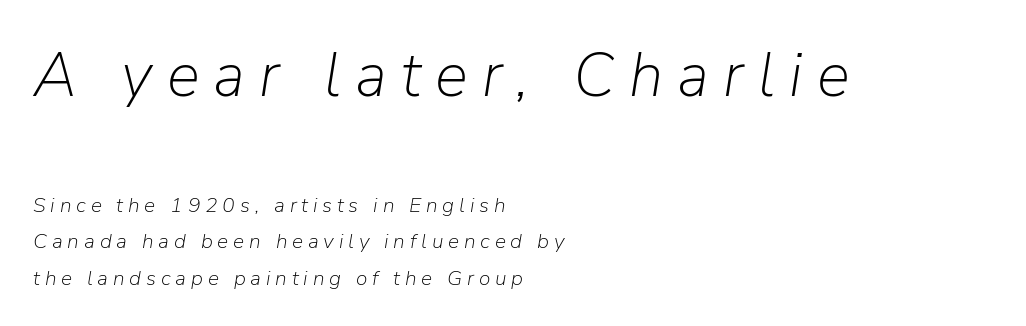
The image shows 62 px light type, italic (leaning right); set left-aligned, line spacing 1.73x, unusually wide letter spacing (+0.23 em), not underlined; the first (top) block is 2.95x larger; low stroke contrast and a medium x-height.
